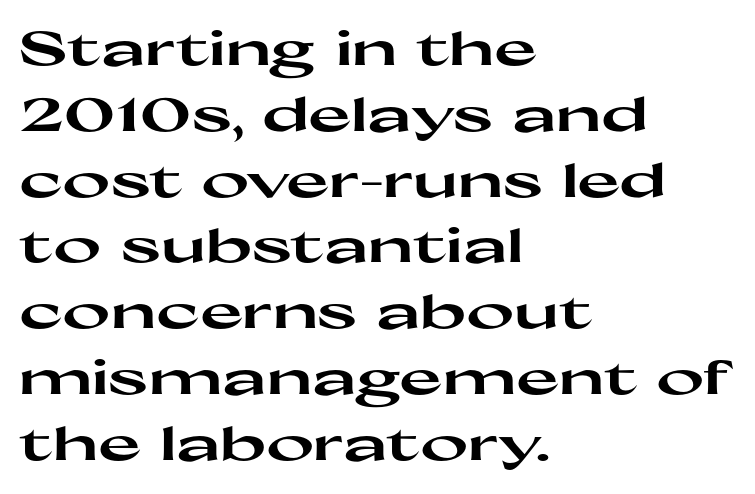
{"serif": "no", "italic": "no", "bold": "yes", "weight": "heavy", "width": "wide", "stroke_contrast": "high", "x_height": "medium", "monospaced": "no", "underline": "no", "align": "left", "line_spacing": "normal", "line_spacing_ratio": 1.43, "letter_spacing": "normal", "letter_spacing_em": 0.0, "glyph_px": 46}
